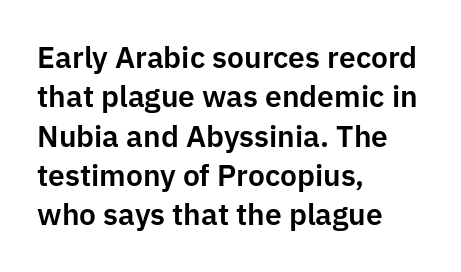
Letters rest on an invisible, unmarked baseline. Baseline-to-baseline distance is the conventional proportion of letter height. Nothing sits at the stroke ends, so this counts as sans-serif. How are the letters spaced? Ordinarily, with no added tracking.
